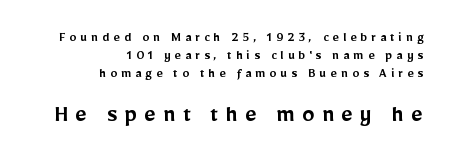
Q: Is the text bold? A: Semi-bold.
Q: Is the text italic (slanted)? A: No, it is upright.
Q: Is the text underlined? A: No.
Q: How is the paragraph aligned? A: Right-aligned.
Q: Is the spacing between letters normal or unusually wide? A: Unusually wide.
Q: Is the spacing between lines tight, normal or loose? A: Normal.
Q: Which block of text is set in a larger size, the first (top) or the second (bottom)? A: The second (bottom) one.
